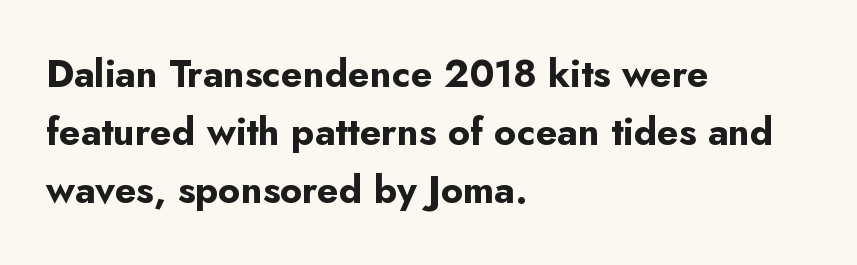
Q: Is the text bold? A: Yes.
Q: Is the text italic (slanted)? A: No, it is upright.
Q: Is the typeface a serif or a sans-serif typeface? A: Sans-serif.
Q: Is the text underlined? A: No.
Q: How is the paragraph aligned? A: Left-aligned.
Q: Is the spacing between letters normal or unusually wide? A: Normal.
Q: Is the spacing between lines tight, normal or loose? A: Normal.
Q: Width (condensed, normal, or wide)? A: Normal.
Q: Stroke contrast? A: Low.
Q: x-height? A: Small.
Q: Monospaced? A: No.
